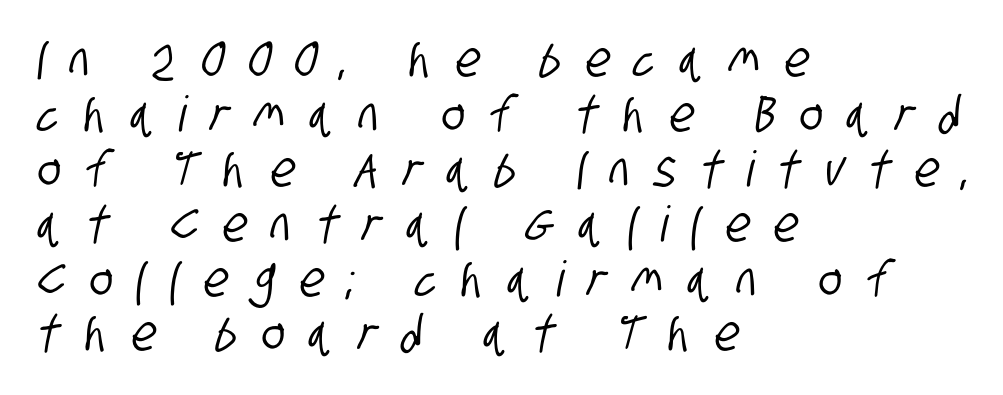
The rendering uses a small line-height, squeezing the rows. You could not count columns in this text — the font is proportionally spaced. Left-aligned paragraph, ragged on the right. Plain, unruled lines of type. In terms of letterspacing, this is a distinctly airy, spread setting.
